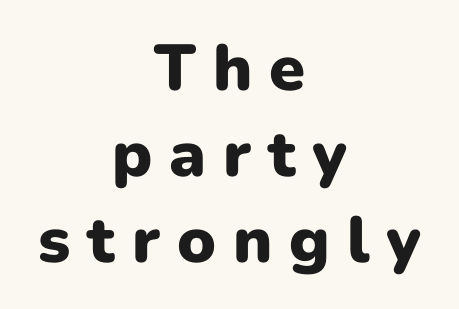
Q: Is the text bold? A: Yes.
Q: Is the text italic (slanted)? A: No, it is upright.
Q: Is the typeface a serif or a sans-serif typeface? A: Sans-serif.
Q: Is the text underlined? A: No.
Q: How is the paragraph aligned? A: Centered.
Q: Is the spacing between letters normal or unusually wide? A: Unusually wide.
Q: Is the spacing between lines tight, normal or loose? A: Normal.
Q: Width (condensed, normal, or wide)? A: Normal.
Q: Stroke contrast? A: Low.
Q: x-height? A: Medium.
Q: Monospaced? A: No.
